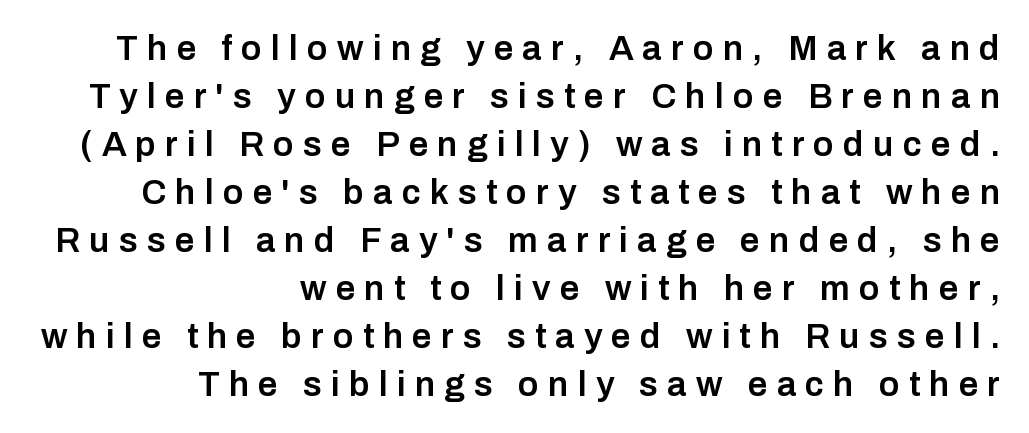
You could not count columns in this text — the font is proportionally spaced. The typography opts for an upright posture over an oblique one. A semibold gives these letters moderate extra thickness, short of bold. All the whitespace from short lines collects on the left. This rendering widens character spacing well past its baseline value. Font category for this specimen: sans-serif.
